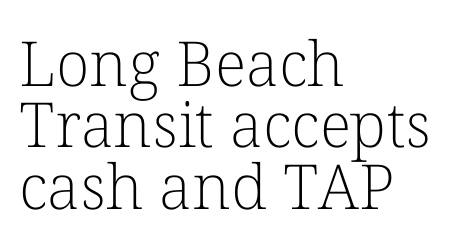
Q: Is the text bold? A: No.
Q: Is the text italic (slanted)? A: No, it is upright.
Q: Is the typeface a serif or a sans-serif typeface? A: Serif.
Q: Is the text underlined? A: No.
Q: How is the paragraph aligned? A: Left-aligned.
Q: Is the spacing between letters normal or unusually wide? A: Normal.
Q: Is the spacing between lines tight, normal or loose? A: Tight.
Q: Width (condensed, normal, or wide)? A: Normal.
Q: Stroke contrast? A: Low.
Q: x-height? A: Medium.
Q: Monospaced? A: No.
